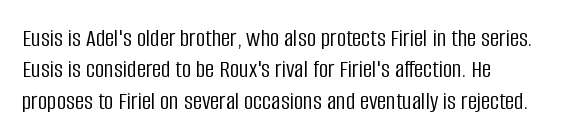
{"italic": "no", "bold": "no", "underline": "no", "align": "left", "line_spacing_ratio": 1.21, "letter_spacing": "normal", "letter_spacing_em": 0.0, "glyph_px": 26}
